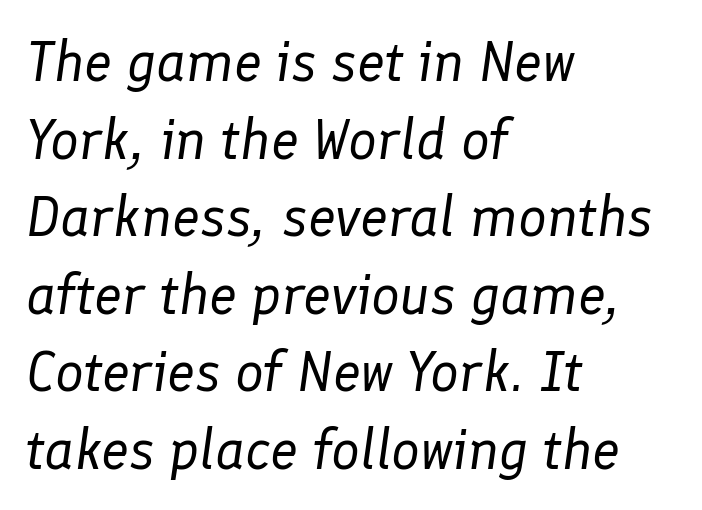
The image shows 57 px regular-weight type, italic (leaning right); set left-aligned, normal line spacing (1.36x), normal letter spacing, not underlined; low stroke contrast and a medium x-height.
